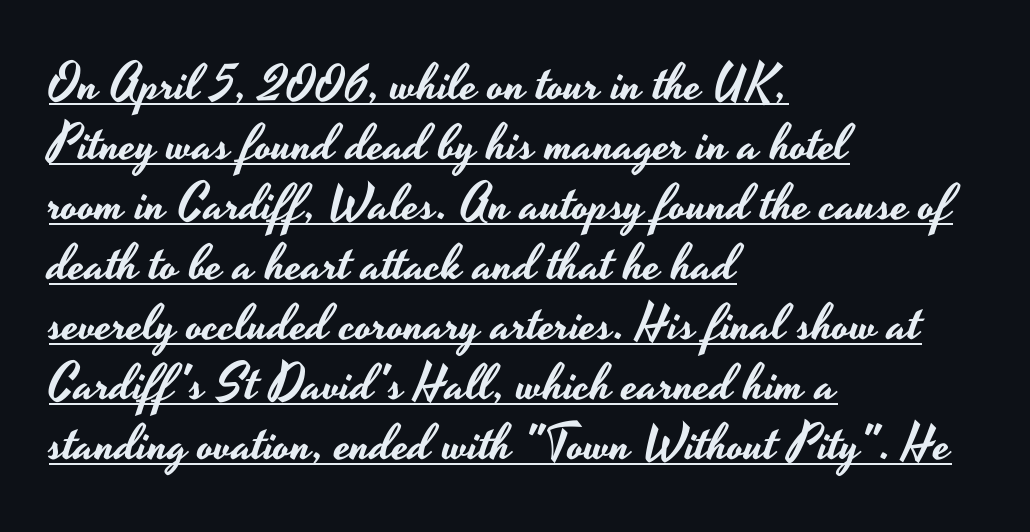
{"serif": "no", "width": "wide", "stroke_contrast": "low", "x_height": "small", "monospaced": "no", "underline": "yes", "align": "left", "line_spacing_ratio": 1.2, "letter_spacing": "normal", "letter_spacing_em": 0.0, "glyph_px": 50}
